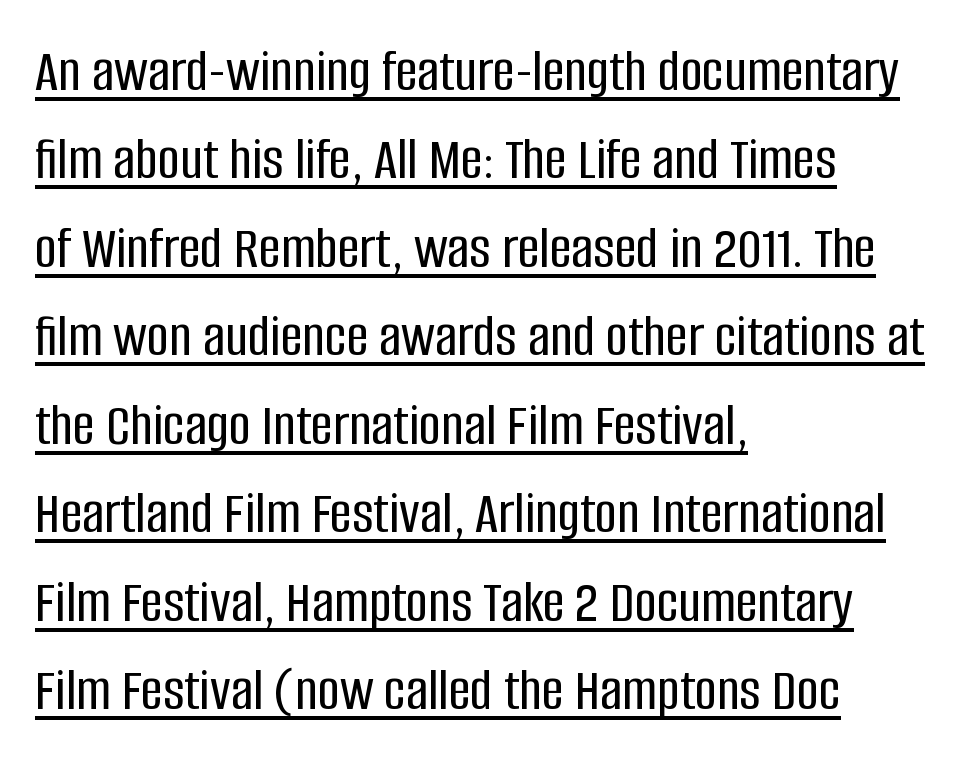
Looks like regular typesetting: each glyph gets only the width it needs. The compositor pushed each line to the left boundary. Is there an underline? Yes — a line sits under the letters. Classification — sans serif. Regular leading.
